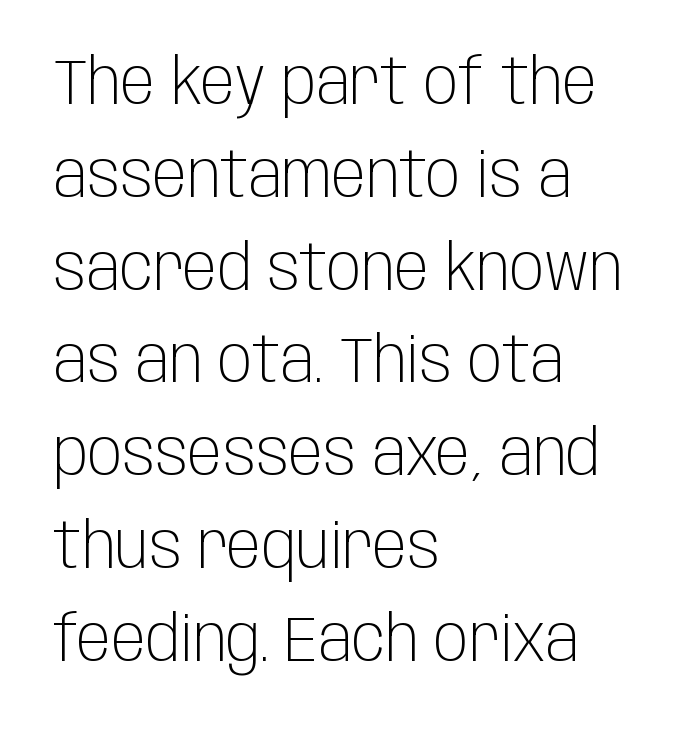
The image shows 64 px light, condensed sans-serif type, upright; set left-aligned, normal line spacing (1.45x), normal letter spacing, not underlined; low stroke contrast and a large x-height.
